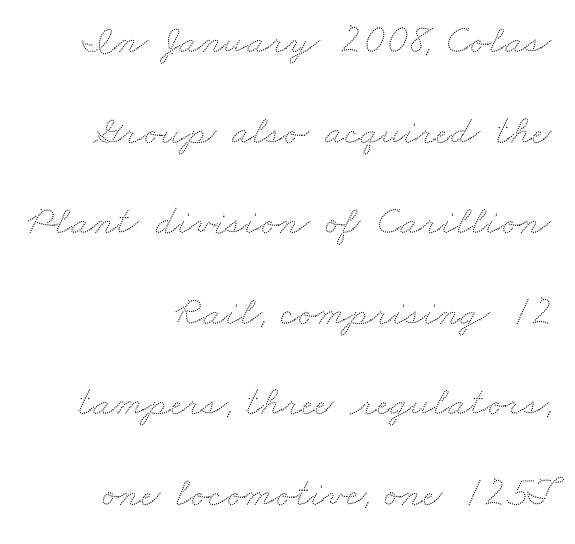
Q: Is the text underlined? A: No.
Q: How is the paragraph aligned? A: Right-aligned.
Q: Is the spacing between letters normal or unusually wide? A: Normal.
Q: Is the spacing between lines tight, normal or loose? A: Loose.
Q: Width (condensed, normal, or wide)? A: Wide.
Q: Stroke contrast? A: Low.
Q: x-height? A: Small.
Q: Monospaced? A: No.
